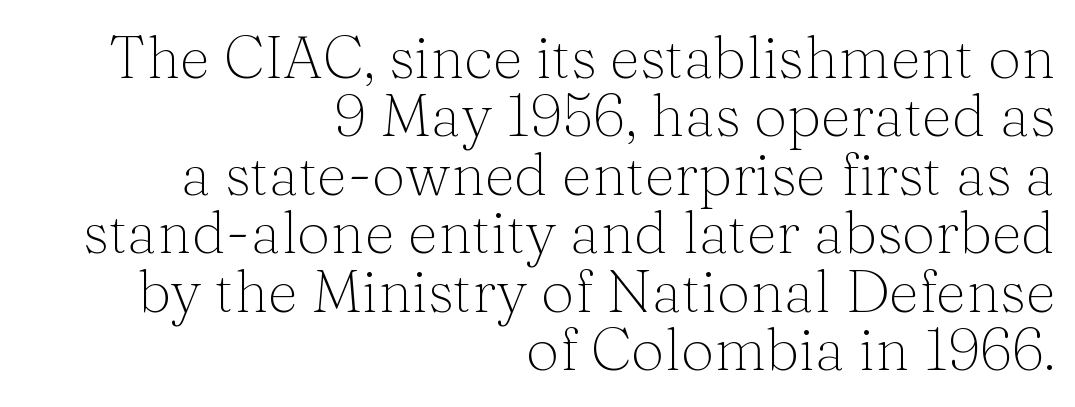
{"serif": "yes", "italic": "no", "bold": "no", "weight": "light", "width": "normal", "stroke_contrast": "medium", "x_height": "medium", "monospaced": "no", "underline": "no", "align": "right", "line_spacing": "tight", "line_spacing_ratio": 0.99, "letter_spacing": "normal", "letter_spacing_em": 0.0, "glyph_px": 59}
